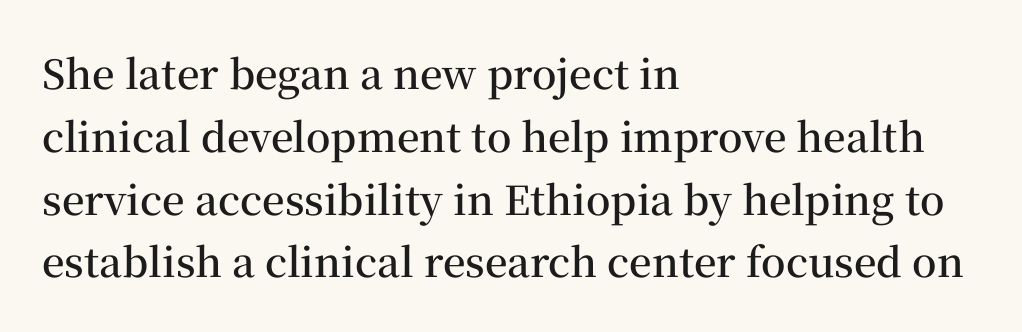
The image shows 40 px semibold serif type, upright; set left-aligned, normal line spacing (1.57x), normal letter spacing, not underlined; medium stroke contrast and a medium x-height.
